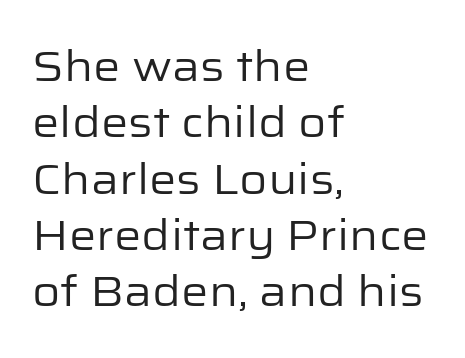
{"serif": "no", "italic": "no", "bold": "no", "weight": "regular", "width": "normal", "stroke_contrast": "low", "x_height": "medium", "monospaced": "no", "underline": "no", "align": "left", "line_spacing": "normal", "line_spacing_ratio": 1.31, "letter_spacing": "normal", "letter_spacing_em": 0.0, "glyph_px": 43}
